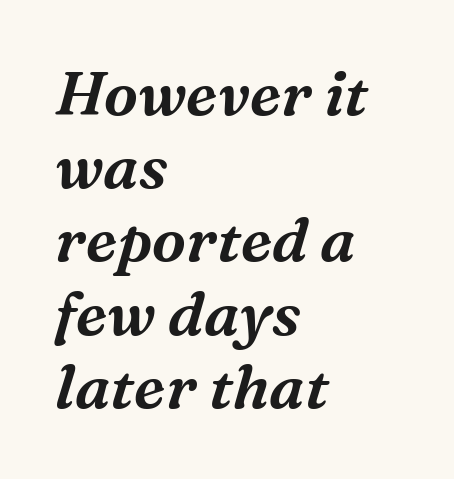
The image shows 61 px serif type, italic (leaning right); set left-aligned, line spacing 1.2x, normal letter spacing, not underlined; medium stroke contrast and a medium x-height.
